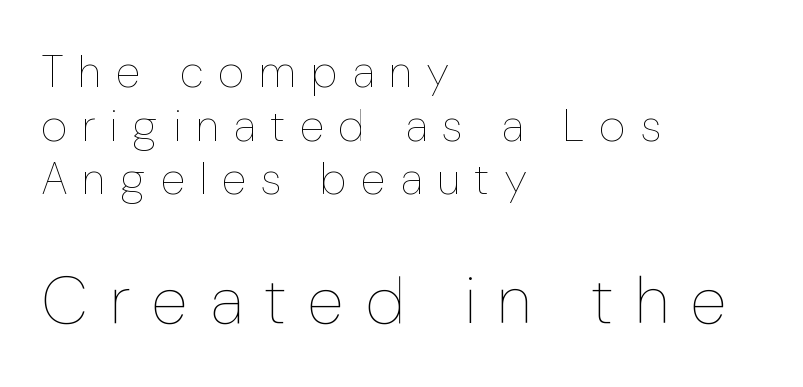
{"italic": "no", "bold": "no", "weight": "thin", "width": "condensed", "stroke_contrast": "low", "x_height": "medium", "monospaced": "no", "underline": "no", "align": "left", "line_spacing_ratio": 1.19, "letter_spacing": "wide", "letter_spacing_em": 0.36, "larger_block": "second", "size_ratio": 1.49, "glyph_px": 67}
